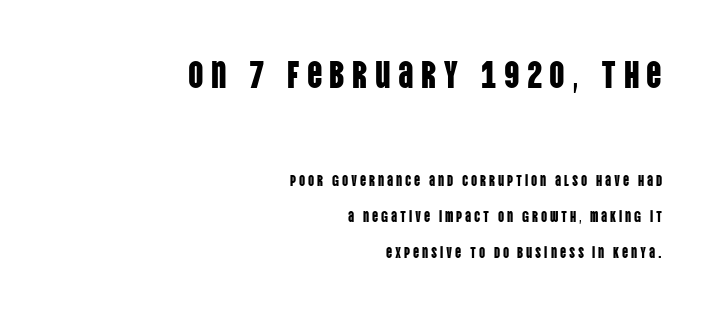
{"serif": "no", "italic": "no", "width": "condensed", "stroke_contrast": "low", "x_height": "large", "monospaced": "no", "underline": "no", "align": "right", "line_spacing": "loose", "line_spacing_ratio": 2.4, "larger_block": "first", "size_ratio": 2.53, "glyph_px": 38}
